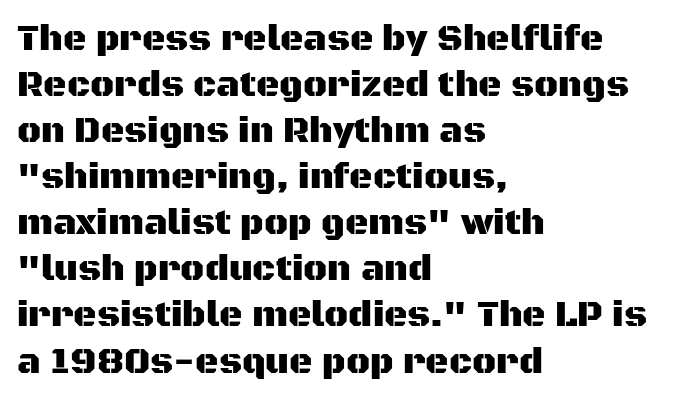
Vertical spacing — default. There is no visible air inserted between adjacent glyphs. Plain, unruled lines of type. The font's upright variant was chosen for this text. This sample is left-justified, so line endings fall wherever the words run out. What kind of face is this? One without serifs — a sans.
